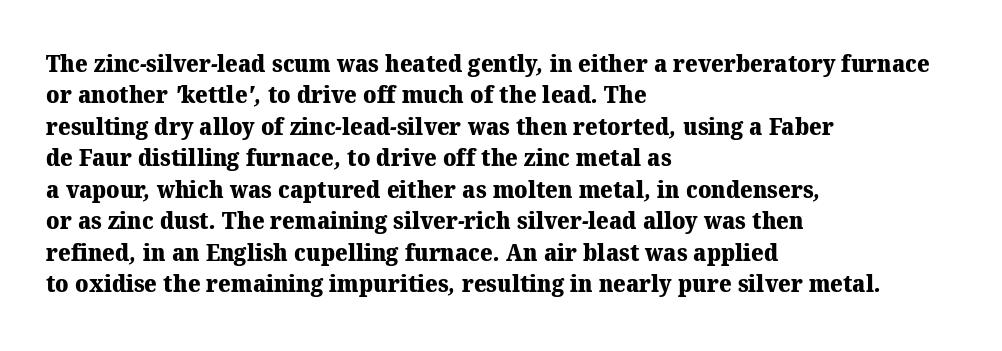
Q: Is the text bold? A: Yes.
Q: Is the text underlined? A: No.
Q: How is the paragraph aligned? A: Left-aligned.
Q: Is the spacing between letters normal or unusually wide? A: Normal.
Q: Is the spacing between lines tight, normal or loose? A: Normal.
